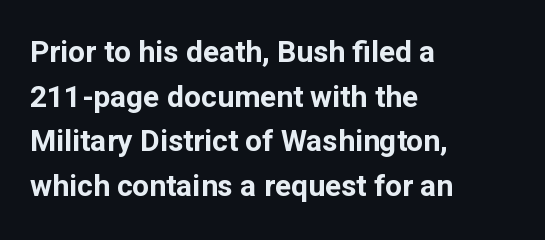
The image shows 30 px bold sans-serif type, upright; set left-aligned, normal line spacing (1.49x), normal letter spacing, not underlined; low stroke contrast and a medium x-height.
